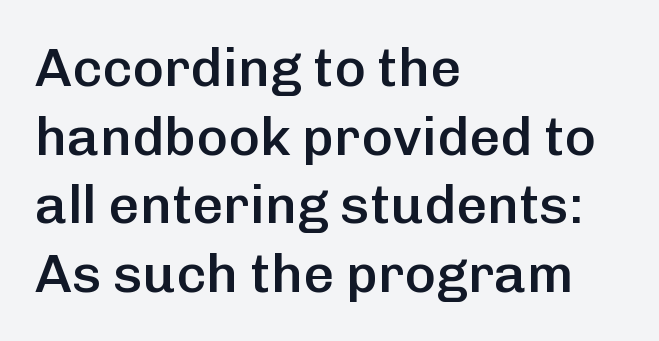
The paragraph shown leans on its left margin. Is this a fixed-width face? No — the glyphs have proportional, varying widths. Baseline-to-baseline distance is the conventional proportion of letter height. Unlike italic type, these characters show no tilt at all. Strokes here are thickened, but only to semibold level.
